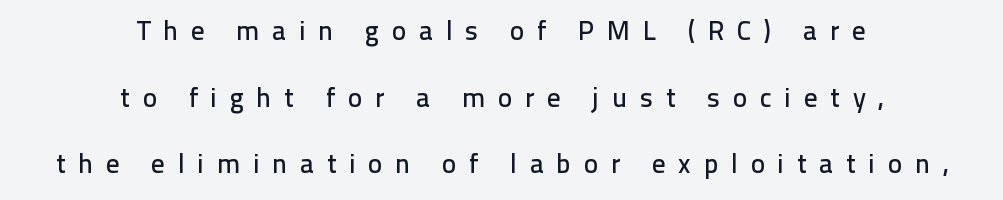
Q: Is the text italic (slanted)? A: No, it is upright.
Q: Is the text underlined? A: No.
Q: How is the paragraph aligned? A: Centered.
Q: Is the spacing between letters normal or unusually wide? A: Unusually wide.
Q: Is the spacing between lines tight, normal or loose? A: Loose.
